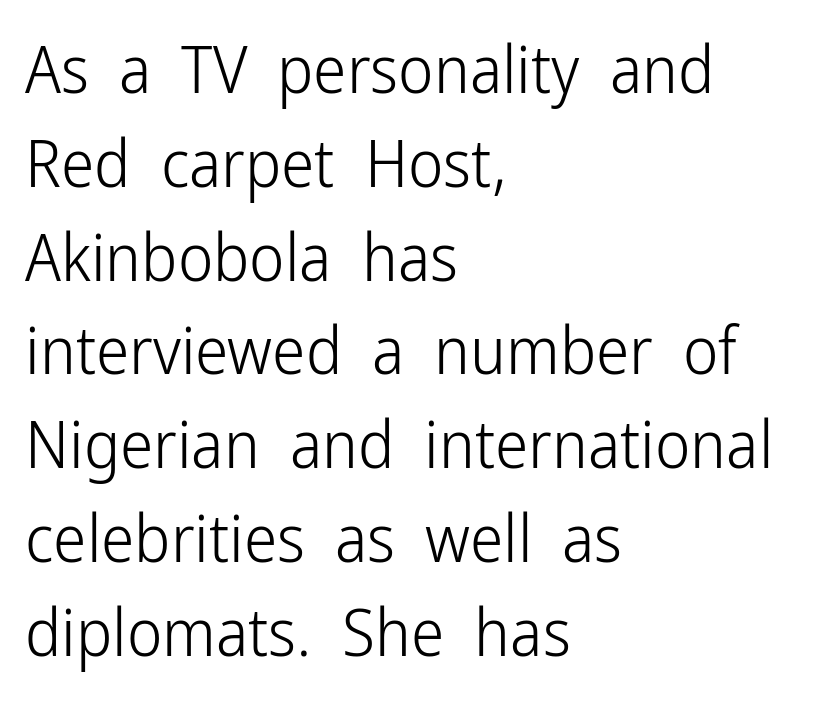
Q: Is the text bold? A: No.
Q: Is the text italic (slanted)? A: No, it is upright.
Q: Is the typeface a serif or a sans-serif typeface? A: Sans-serif.
Q: Is the text underlined? A: No.
Q: How is the paragraph aligned? A: Left-aligned.
Q: Is the spacing between letters normal or unusually wide? A: Normal.
Q: Is the spacing between lines tight, normal or loose? A: Normal.
Q: Width (condensed, normal, or wide)? A: Condensed.
Q: Stroke contrast? A: Low.
Q: x-height? A: Medium.
Q: Monospaced? A: No.
